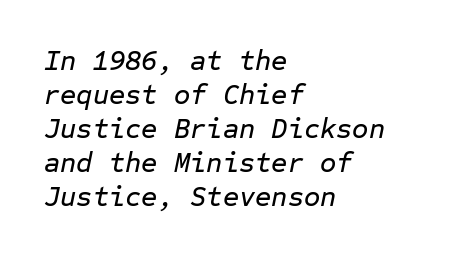
Q: Is the text italic (slanted)? A: Yes, it leans right by about 12 degrees.
Q: Is the text underlined? A: No.
Q: How is the paragraph aligned? A: Left-aligned.
Q: Is the spacing between letters normal or unusually wide? A: Normal.
Q: Width (condensed, normal, or wide)? A: Normal.
Q: Stroke contrast? A: Low.
Q: x-height? A: Medium.
Q: Monospaced? A: Yes.
